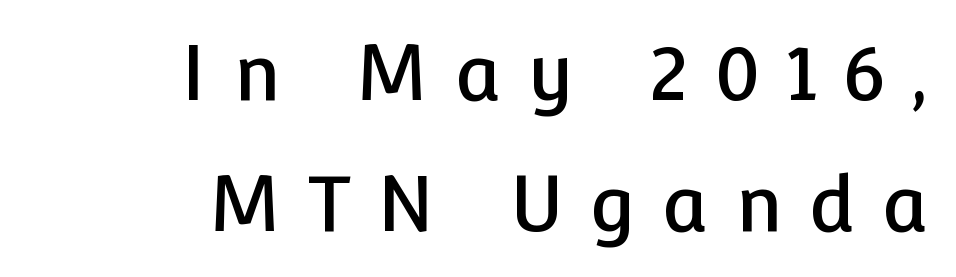
The image shows 76 px sans-serif type, upright; set right-aligned, line spacing 1.72x, unusually wide letter spacing (+0.35 em), not underlined; low stroke contrast and a medium x-height.
